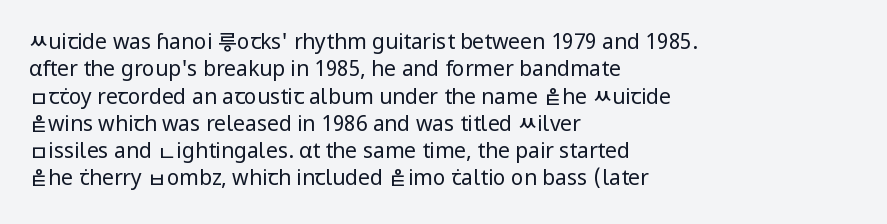
{"italic": "no", "bold": "no", "underline": "no", "align": "left", "line_spacing": "normal", "line_spacing_ratio": 1.3, "letter_spacing": "normal", "letter_spacing_em": 0.0, "glyph_px": 21}
